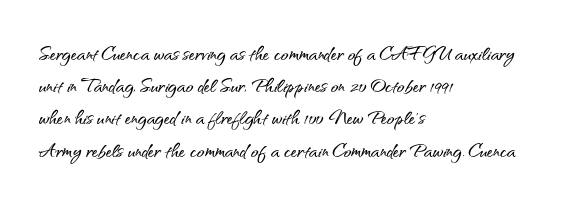
{"underline": "no", "align": "left", "line_spacing": "normal", "line_spacing_ratio": 1.29, "letter_spacing": "normal", "letter_spacing_em": 0.0, "glyph_px": 25}
